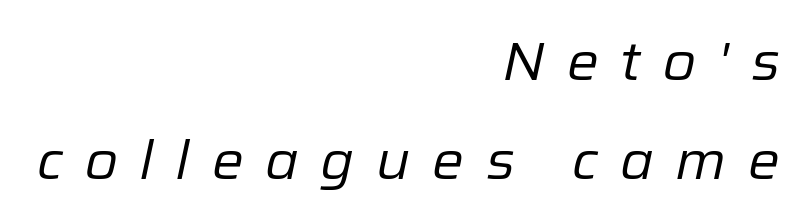
These lines are set flush right with a ragged left edge. No extra ink here — the face is not bold. Quick note: italic. Here the designer chose a conventional face with non-uniform glyph widths. The zone under the glyphs is completely vacant.
